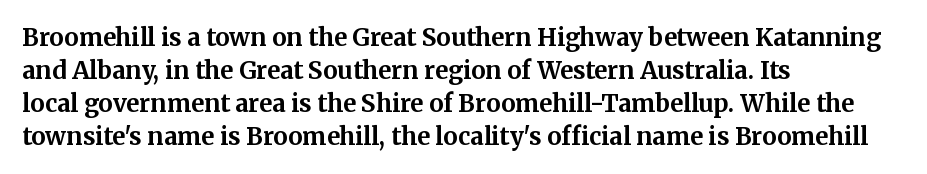
Q: Is the text bold? A: Yes.
Q: Is the text italic (slanted)? A: No, it is upright.
Q: Is the text underlined? A: No.
Q: How is the paragraph aligned? A: Left-aligned.
Q: Is the spacing between letters normal or unusually wide? A: Normal.
Q: Is the spacing between lines tight, normal or loose? A: Normal.
